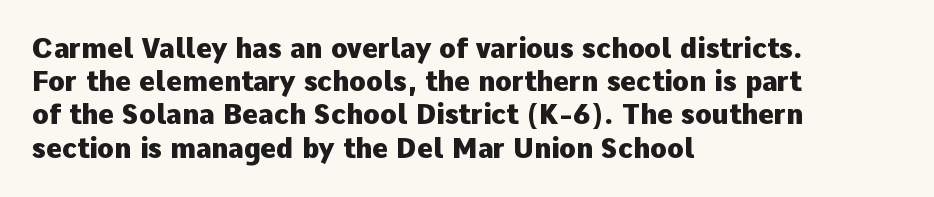
Q: Is the text bold? A: Yes.
Q: Is the text italic (slanted)? A: No, it is upright.
Q: Is the text underlined? A: No.
Q: How is the paragraph aligned? A: Left-aligned.
Q: Is the spacing between letters normal or unusually wide? A: Normal.
